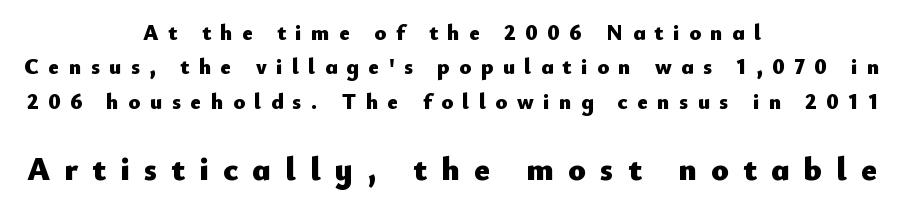
Q: Is the text bold? A: Yes.
Q: Is the text italic (slanted)? A: No, it is upright.
Q: Is the typeface a serif or a sans-serif typeface? A: Sans-serif.
Q: Is the text underlined? A: No.
Q: How is the paragraph aligned? A: Centered.
Q: Is the spacing between letters normal or unusually wide? A: Unusually wide.
Q: Is the spacing between lines tight, normal or loose? A: Normal.
Q: Which block of text is set in a larger size, the first (top) or the second (bottom)? A: The second (bottom) one.
Q: Width (condensed, normal, or wide)? A: Normal.
Q: Stroke contrast? A: Low.
Q: x-height? A: Small.
Q: Monospaced? A: No.
